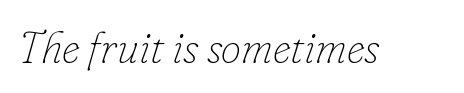
{"italic": "yes", "lean": "right", "slant_degrees": 16, "bold": "no", "weight": "thin", "width": "normal", "stroke_contrast": "low", "x_height": "small", "monospaced": "no", "underline": "no", "letter_spacing": "normal", "letter_spacing_em": 0.0, "glyph_px": 45}
